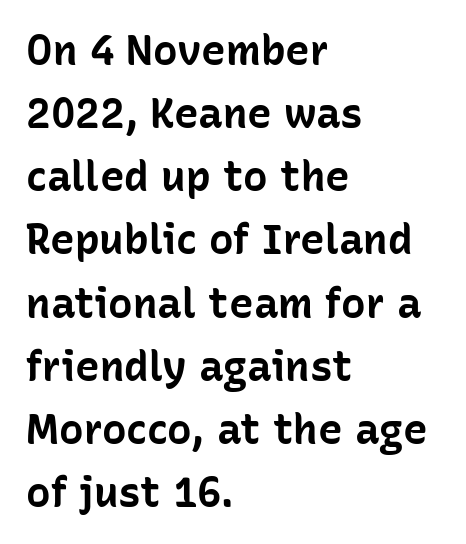
{"serif": "no", "italic": "no", "bold": "yes", "weight": "bold", "width": "normal", "stroke_contrast": "low", "x_height": "medium", "monospaced": "no", "underline": "no", "align": "left", "line_spacing": "normal", "line_spacing_ratio": 1.54, "letter_spacing": "normal", "letter_spacing_em": 0.0, "glyph_px": 41}
